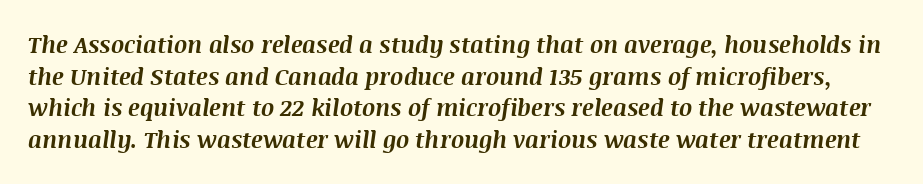
The image shows 23 px bold type, italic (leaning right); set normal line spacing (1.38x), normal letter spacing, not underlined.
